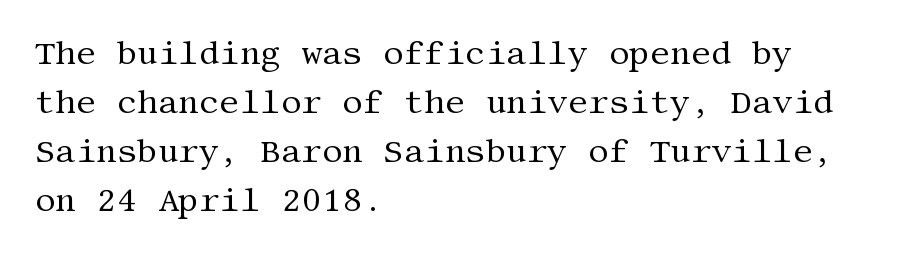
{"serif": "yes", "italic": "no", "bold": "no", "weight": "regular", "width": "normal", "stroke_contrast": "medium", "x_height": "large", "underline": "no", "align": "left", "line_spacing": "normal", "line_spacing_ratio": 1.53, "letter_spacing": "normal", "letter_spacing_em": 0.0, "glyph_px": 32}
